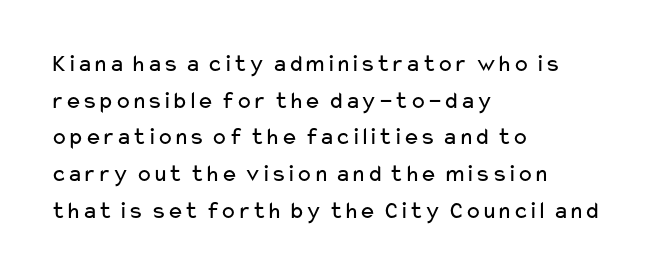
Q: Is the text bold? A: No.
Q: Is the text italic (slanted)? A: No, it is upright.
Q: Is the text underlined? A: No.
Q: How is the paragraph aligned? A: Left-aligned.
Q: Is the spacing between letters normal or unusually wide? A: Normal.
Q: Is the spacing between lines tight, normal or loose? A: Normal.
